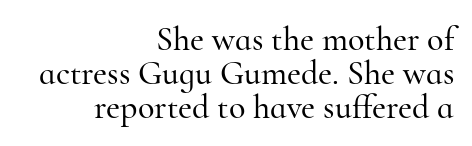
The image shows 34 px serif type, upright; set right-aligned, tight line spacing (1.0x), normal letter spacing, not underlined; high stroke contrast and a small x-height.
